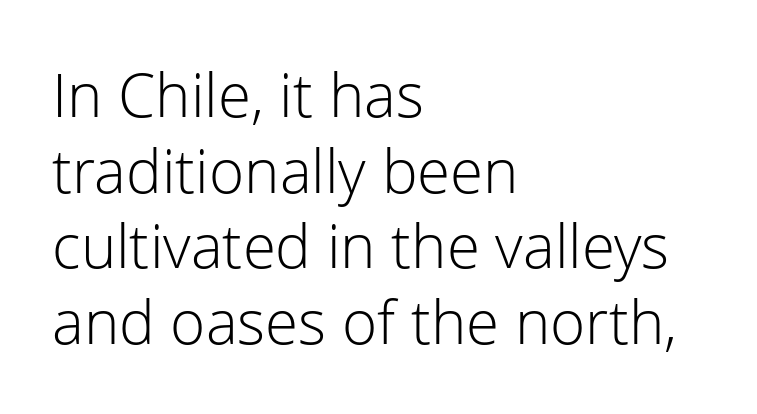
Q: Is the text bold? A: No.
Q: Is the text italic (slanted)? A: No, it is upright.
Q: Is the typeface a serif or a sans-serif typeface? A: Sans-serif.
Q: Is the text underlined? A: No.
Q: How is the paragraph aligned? A: Left-aligned.
Q: Is the spacing between letters normal or unusually wide? A: Normal.
Q: Is the spacing between lines tight, normal or loose? A: Normal.
Q: Width (condensed, normal, or wide)? A: Normal.
Q: Stroke contrast? A: Low.
Q: x-height? A: Medium.
Q: Monospaced? A: No.
